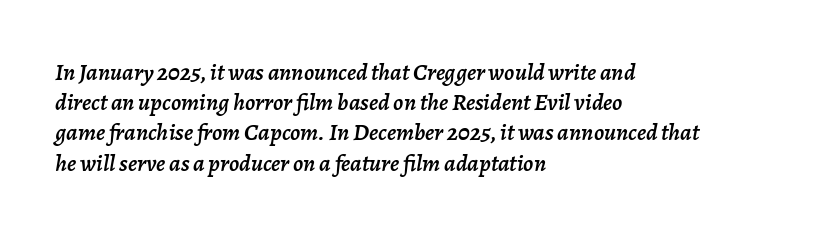
Check the space under the baseline: it is left empty. The lines are quadded left. These lines were composed using italics. Characters follow at the spacing the type designer built in. Line spacing here is normal.
